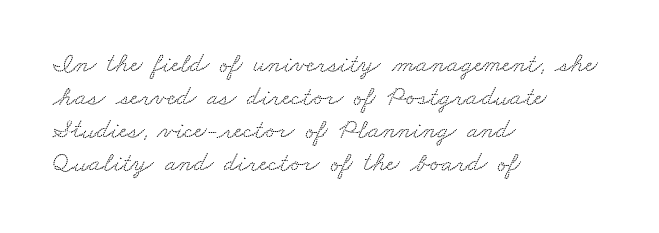
{"underline": "no", "align": "left", "line_spacing_ratio": 1.22, "letter_spacing": "normal", "letter_spacing_em": 0.0, "glyph_px": 27}
